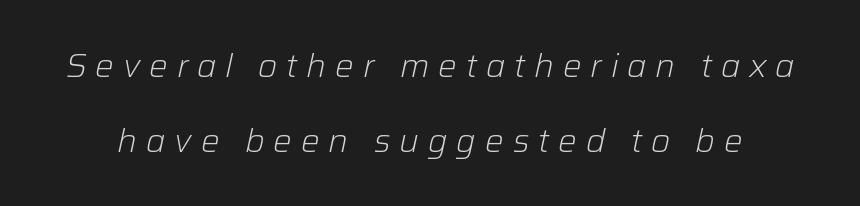
Summary of vertical rhythm: relaxed, with wide interline spacing. Just letters on the line, the space beneath them empty. Stroke thickness stays within the range of a standard reading face or lighter. Looks like regular typesetting: each glyph gets only the width it needs. Compared with typical body copy, the letter spacing here is much looser.
